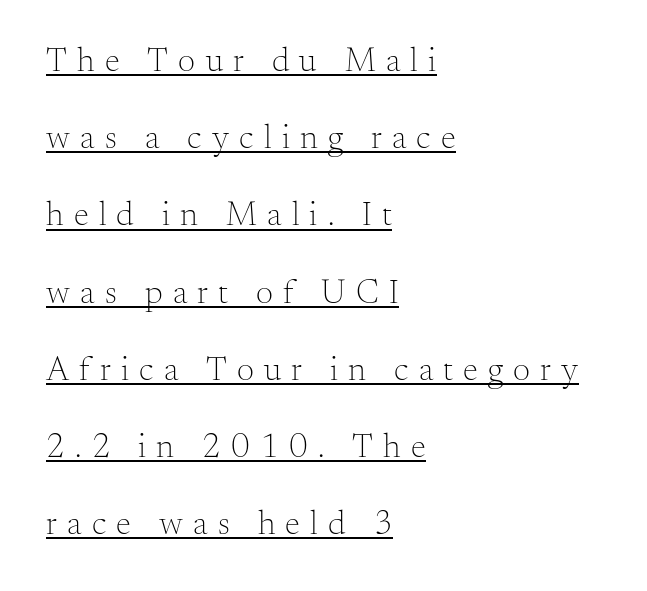
{"serif": "yes", "italic": "no", "bold": "no", "weight": "light", "width": "normal", "stroke_contrast": "medium", "x_height": "small", "monospaced": "no", "underline": "yes", "align": "left", "line_spacing": "loose", "line_spacing_ratio": 2.27, "letter_spacing": "wide", "letter_spacing_em": 0.3, "glyph_px": 34}
